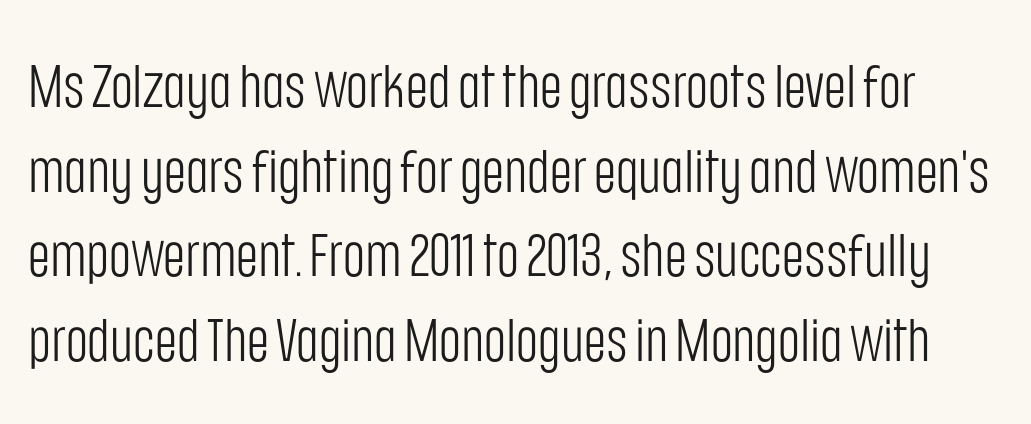
The image shows 60 px light, condensed sans-serif type, upright; set normal line spacing (1.41x), normal letter spacing, not underlined; low stroke contrast and a large x-height.
